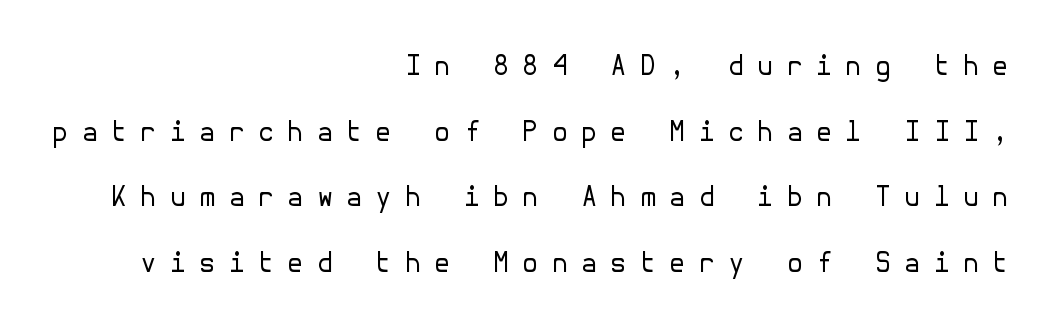
{"italic": "no", "bold": "no", "underline": "no", "align": "right", "line_spacing": "loose", "line_spacing_ratio": 2.43, "letter_spacing": "wide", "letter_spacing_em": 0.47, "glyph_px": 27}
